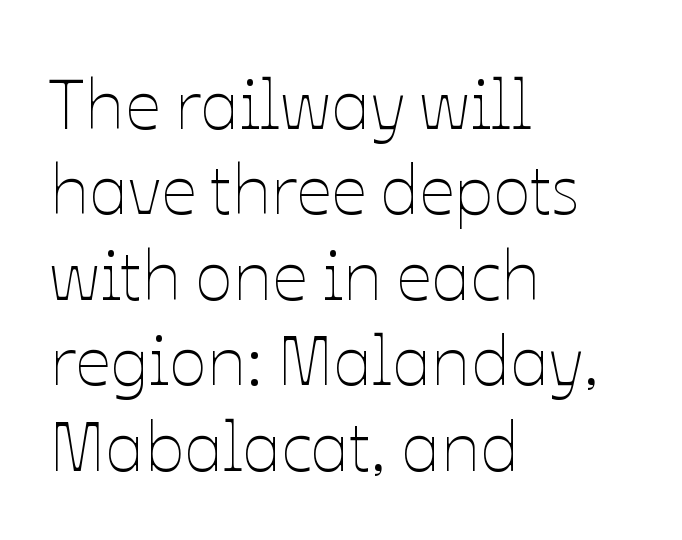
Q: Is the text bold? A: No.
Q: Is the text italic (slanted)? A: No, it is upright.
Q: Is the text underlined? A: No.
Q: How is the paragraph aligned? A: Left-aligned.
Q: Is the spacing between letters normal or unusually wide? A: Normal.
Q: Width (condensed, normal, or wide)? A: Normal.
Q: Stroke contrast? A: Low.
Q: x-height? A: Medium.
Q: Monospaced? A: No.
